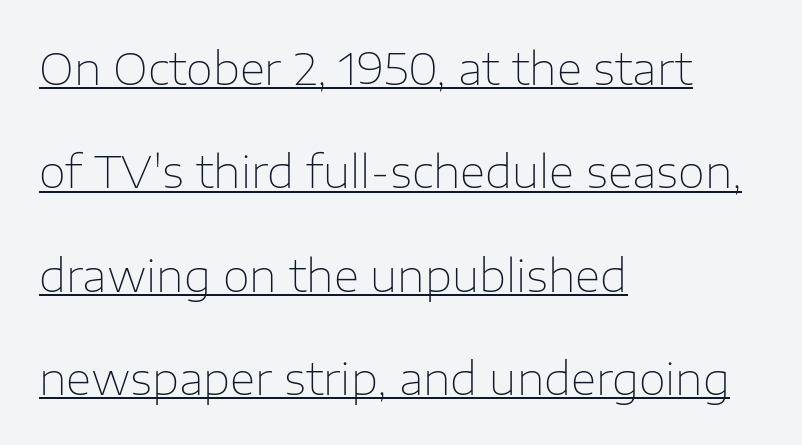
{"serif": "no", "italic": "no", "bold": "no", "weight": "thin", "width": "normal", "stroke_contrast": "low", "x_height": "medium", "monospaced": "no", "underline": "yes", "align": "left", "line_spacing": "loose", "line_spacing_ratio": 2.35, "letter_spacing": "normal", "letter_spacing_em": 0.0, "glyph_px": 44}
